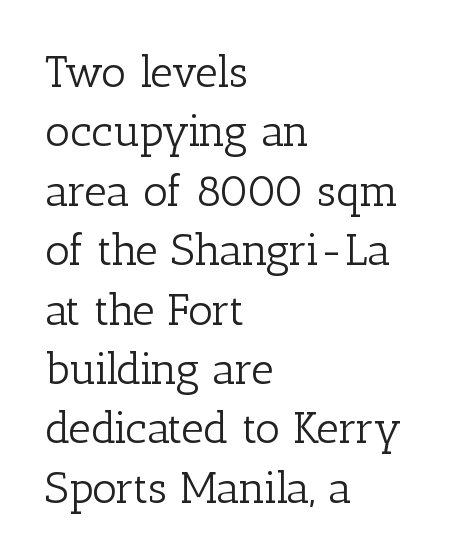
The image shows 44 px light serif type, upright; set left-aligned, normal line spacing (1.35x), normal letter spacing, not underlined; low stroke contrast and a medium x-height.
